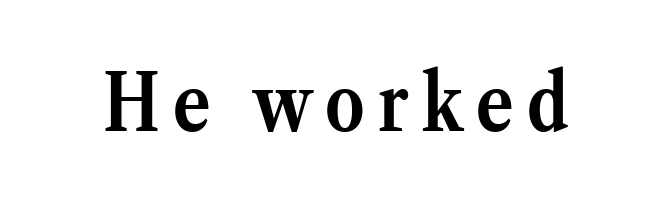
The rendering uses natural spacing where letterforms have individual widths. Quick note: underline off. Every character sits straight up, as roman type does. Set as a true bold cut, around the 700 mark.
